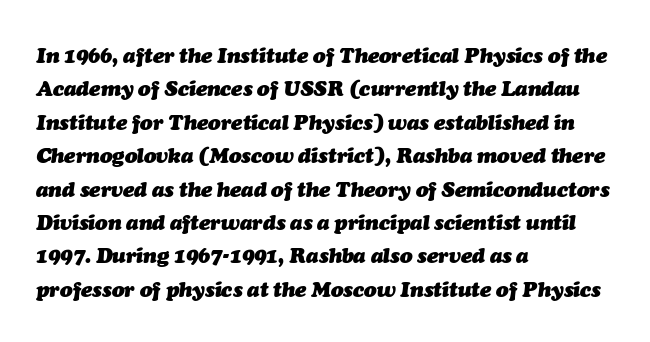
The image shows 21 px bold type, italic (leaning right); set left-aligned, normal line spacing (1.59x), normal letter spacing, not underlined.
